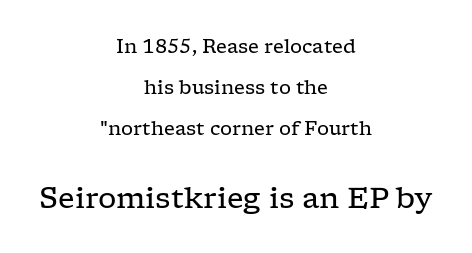
{"serif": "yes", "italic": "no", "bold": "no", "weight": "regular", "width": "wide", "stroke_contrast": "low", "x_height": "medium", "monospaced": "no", "underline": "no", "align": "center", "line_spacing": "loose", "line_spacing_ratio": 2.17, "letter_spacing": "normal", "letter_spacing_em": 0.0, "larger_block": "second", "size_ratio": 1.53, "glyph_px": 29}
